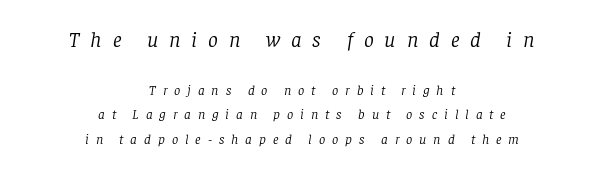
Q: Is the text bold? A: No.
Q: Is the text italic (slanted)? A: Yes, it leans right by about 8 degrees.
Q: Is the text underlined? A: No.
Q: How is the paragraph aligned? A: Centered.
Q: Is the spacing between letters normal or unusually wide? A: Unusually wide.
Q: Which block of text is set in a larger size, the first (top) or the second (bottom)? A: The first (top) one.
